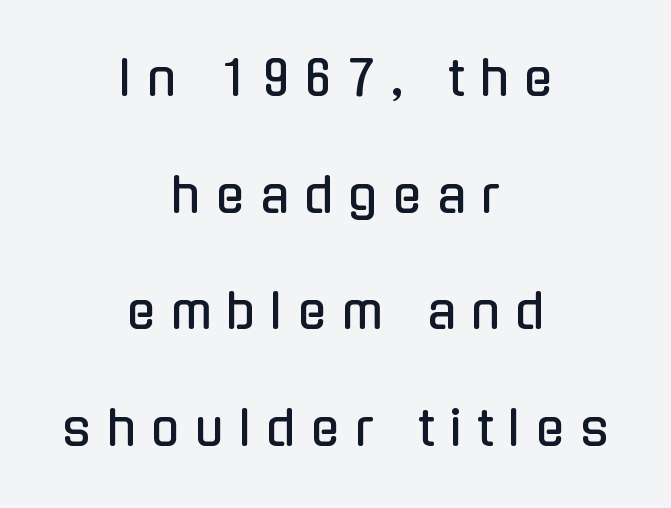
{"serif": "no", "italic": "no", "width": "condensed", "stroke_contrast": "low", "x_height": "medium", "monospaced": "no", "underline": "no", "align": "center", "line_spacing": "loose", "line_spacing_ratio": 2.48, "letter_spacing": "wide", "letter_spacing_em": 0.33, "glyph_px": 47}
